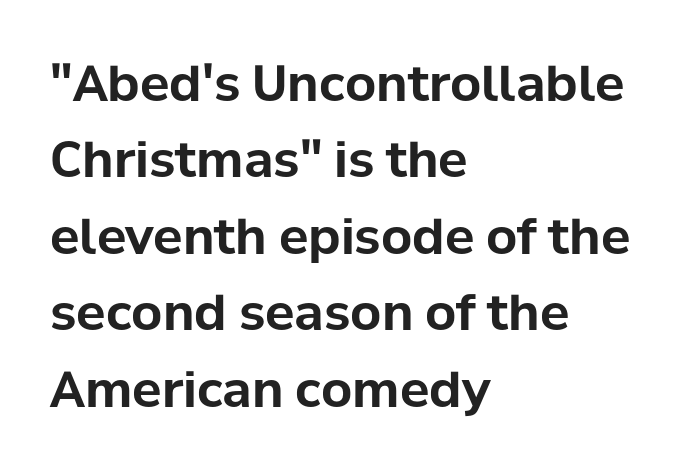
The image shows 49 px bold sans-serif type, upright; set left-aligned, normal line spacing (1.56x), normal letter spacing, not underlined; low stroke contrast and a medium x-height.
